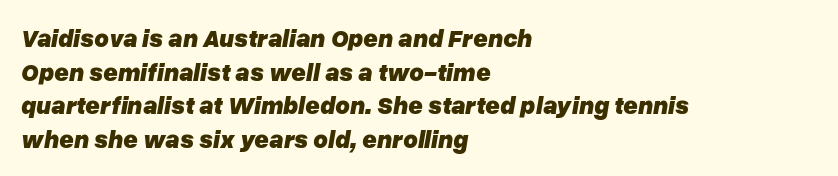
The image shows 25 px bold type, italic (leaning right); set left-aligned, normal line spacing (1.35x), normal letter spacing, not underlined.
